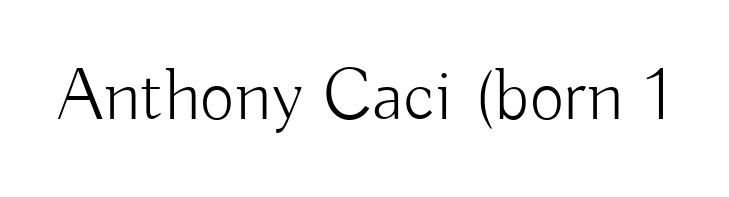
To sum up the face: it is a sans, with no serifs. Here the designer chose a conventional face with non-uniform glyph widths. Unbolded letterforms with no extra heft. Caption: standard tracking, unaltered. Unmarked baselines from the first word to the last. This sample uses an upright cut, with every glyph sitting square on the baseline.
